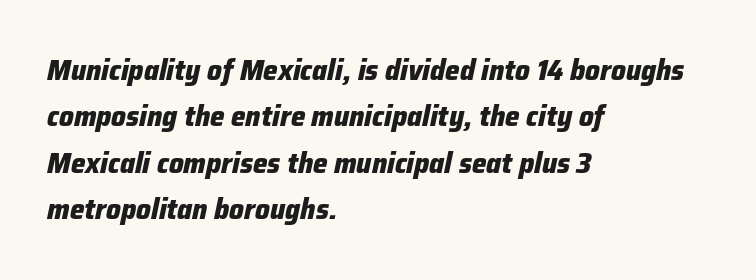
Caption: multi-line text, flush left, ragged right. Glyph-to-glyph distance matches everyday printed text. Note the varied advance widths — an 'i' is clearly narrower than an 'm'. The face used here has a pronounced slope to its letters.
